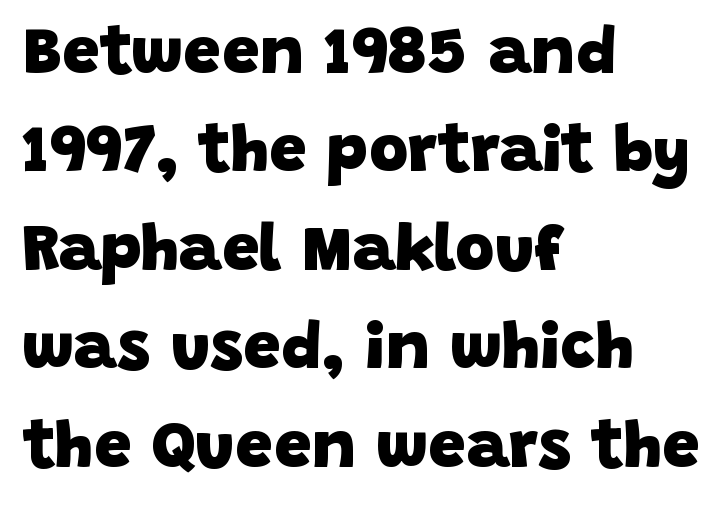
Q: Is the text bold? A: Yes.
Q: Is the typeface a serif or a sans-serif typeface? A: Sans-serif.
Q: Is the text underlined? A: No.
Q: How is the paragraph aligned? A: Left-aligned.
Q: Is the spacing between letters normal or unusually wide? A: Normal.
Q: Is the spacing between lines tight, normal or loose? A: Normal.
Q: Width (condensed, normal, or wide)? A: Normal.
Q: Stroke contrast? A: Low.
Q: x-height? A: Large.
Q: Monospaced? A: No.
